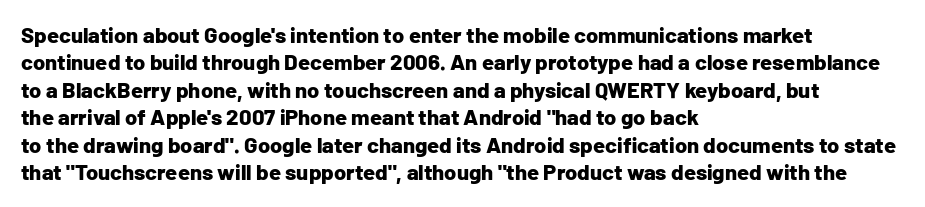
Q: Is the text bold? A: Yes.
Q: Is the text italic (slanted)? A: No, it is upright.
Q: Is the text underlined? A: No.
Q: How is the paragraph aligned? A: Left-aligned.
Q: Is the spacing between letters normal or unusually wide? A: Normal.
Q: Is the spacing between lines tight, normal or loose? A: Normal.
